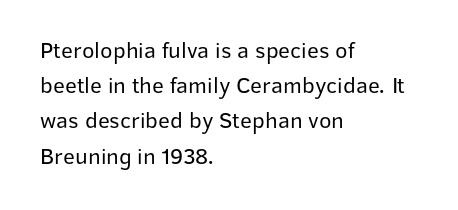
A typesetter would call this leading conventional body-copy spacing. Casual observation: everything's shoved over to the left. Counters stay open thanks to moderate or lighter strokes. The lettering stays uniformly vertical, giving the passage a roman look. No extra tracking has been applied to these lines. The gap between lines stays unmarked.
